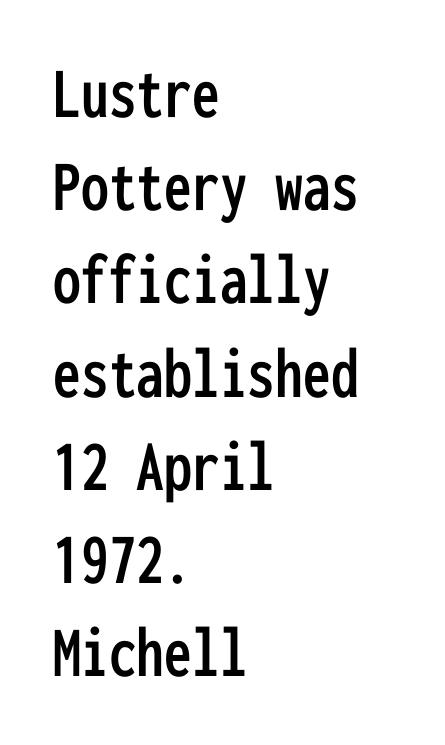
The image shows 74 px condensed sans-serif type, upright, monospaced; set left-aligned, normal line spacing (1.26x), normal letter spacing, not underlined; low stroke contrast and a medium x-height.
